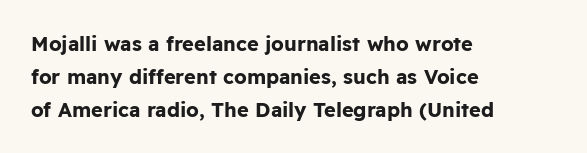
The image shows 20 px bold type, upright; set left-aligned, normal line spacing (1.65x), normal letter spacing, not underlined.
